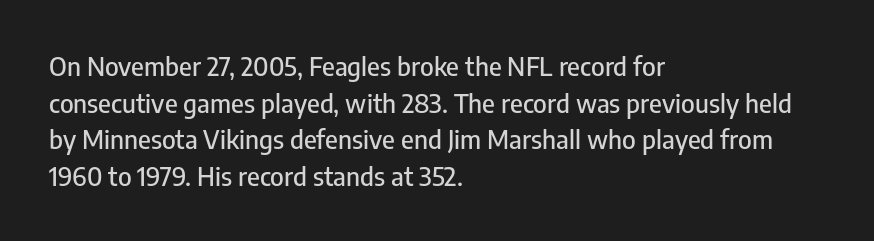
The image shows 26 px text type, upright; set left-aligned, normal line spacing (1.41x), normal letter spacing, not underlined.
